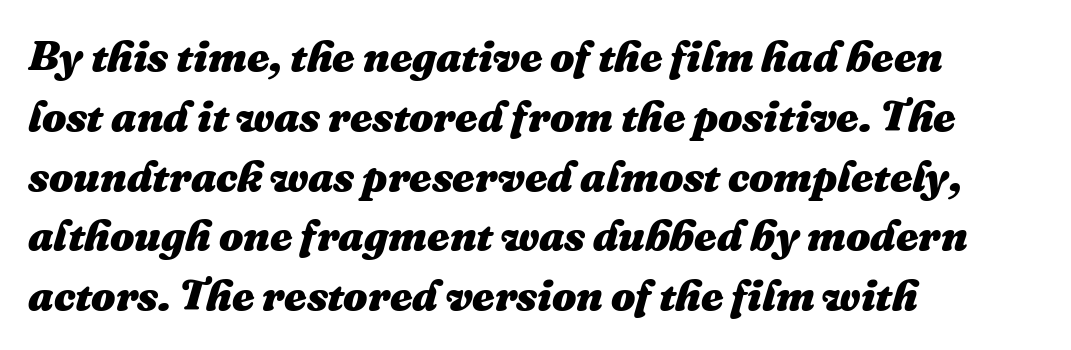
{"italic": "yes", "lean": "right", "slant_degrees": 16, "bold": "yes", "weight": "heavy", "width": "normal", "stroke_contrast": "medium", "x_height": "medium", "monospaced": "no", "underline": "no", "align": "left", "line_spacing": "normal", "line_spacing_ratio": 1.39, "letter_spacing": "normal", "letter_spacing_em": 0.0, "glyph_px": 43}
